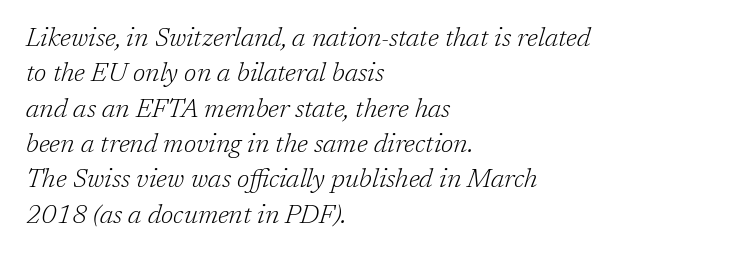
The image shows 26 px text type, italic (leaning right); set left-aligned, normal line spacing (1.36x), normal letter spacing, not underlined.
